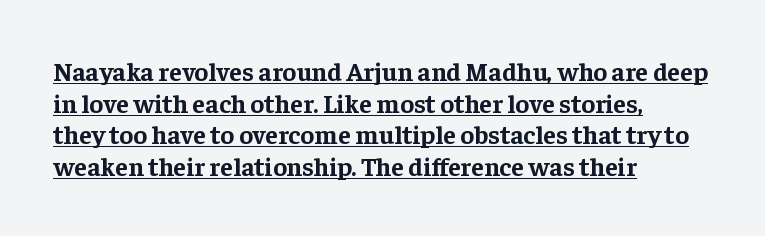
Q: Is the text bold? A: Yes.
Q: Is the text italic (slanted)? A: No, it is upright.
Q: Is the text underlined? A: Yes.
Q: How is the paragraph aligned? A: Left-aligned.
Q: Is the spacing between letters normal or unusually wide? A: Normal.
